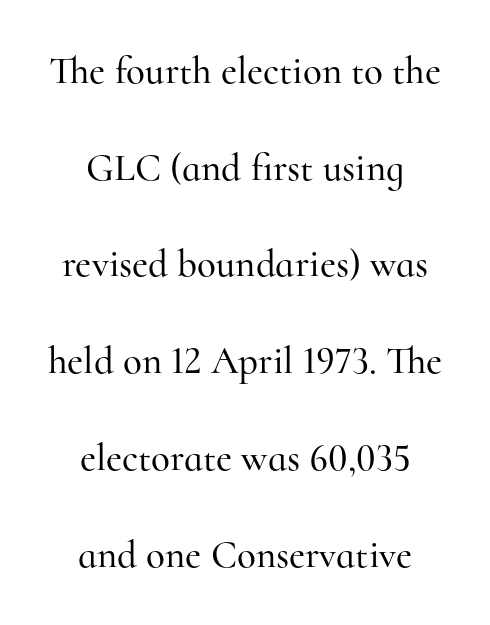
Character widths vary here, with narrow letters taking less room than wide ones. A typesetter would call this leading open, well beyond the default. Look at the tracking — it's just the regular setting, nothing added. Characters remain perfectly vertical along every line. Serif or sans? Serif — the stroke terminals have little feet.
